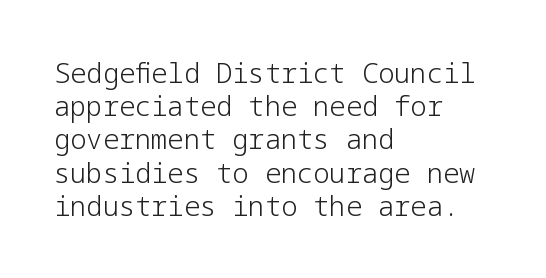
Q: Is the text bold? A: No.
Q: Is the text italic (slanted)? A: No, it is upright.
Q: Is the text underlined? A: No.
Q: How is the paragraph aligned? A: Left-aligned.
Q: Is the spacing between letters normal or unusually wide? A: Normal.
